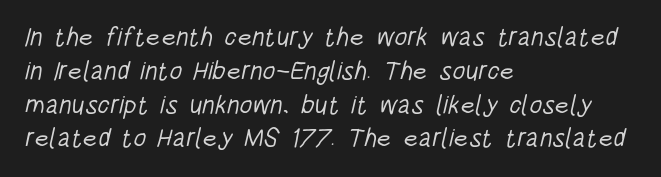
The image shows 26 px text type; set left-aligned, normal line spacing (1.3x), normal letter spacing, not underlined.
